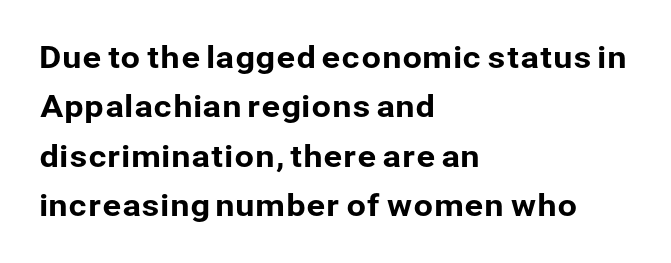
The specimen omits any rule beneath the text block's lines. Letterform terminals end flat and unadorned throughout the passage. Looks like regular typesetting: each glyph gets only the width it needs. How are the letters spaced? Ordinarily, with no added tracking. Line beginnings align vertically; line endings do not.
